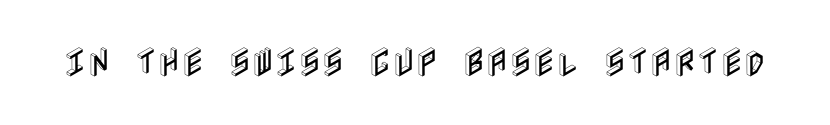
Q: Is the text italic (slanted)? A: No, it is upright.
Q: Is the text underlined? A: No.
Q: Is the spacing between letters normal or unusually wide? A: Normal.
Q: Width (condensed, normal, or wide)? A: Condensed.
Q: x-height? A: Large.
